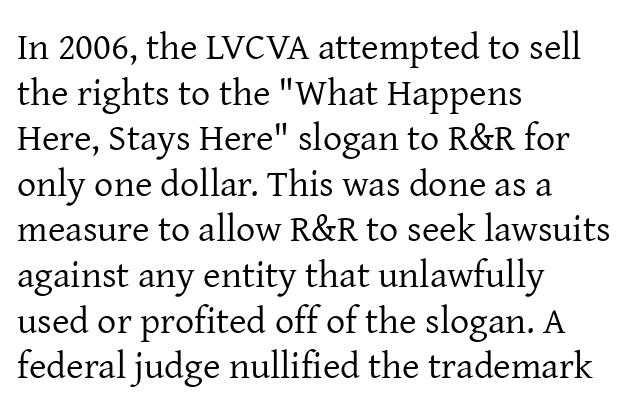
The image shows 38 px regular-weight serif type, upright; set left-aligned, line spacing 1.2x, normal letter spacing, not underlined; low stroke contrast and a medium x-height.
